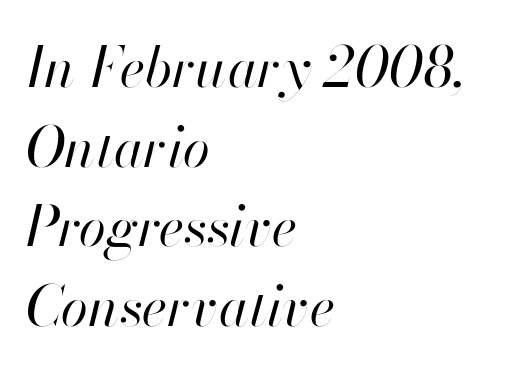
Q: Is the text bold? A: No.
Q: Is the text italic (slanted)? A: Yes, it leans right by about 13 degrees.
Q: Is the text underlined? A: No.
Q: How is the paragraph aligned? A: Left-aligned.
Q: Is the spacing between letters normal or unusually wide? A: Normal.
Q: Is the spacing between lines tight, normal or loose? A: Normal.
Q: Width (condensed, normal, or wide)? A: Normal.
Q: Stroke contrast? A: High.
Q: x-height? A: Small.
Q: Monospaced? A: No.
